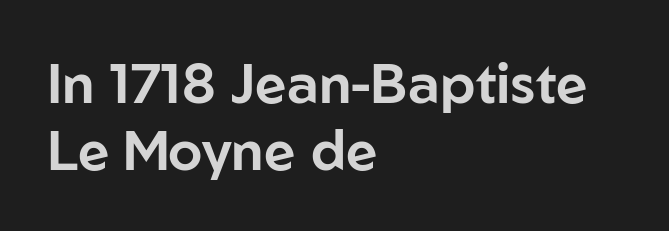
The image shows 55 px sans-serif type, upright; set left-aligned, line spacing 1.22x, normal letter spacing, not underlined; low stroke contrast and a medium x-height.
